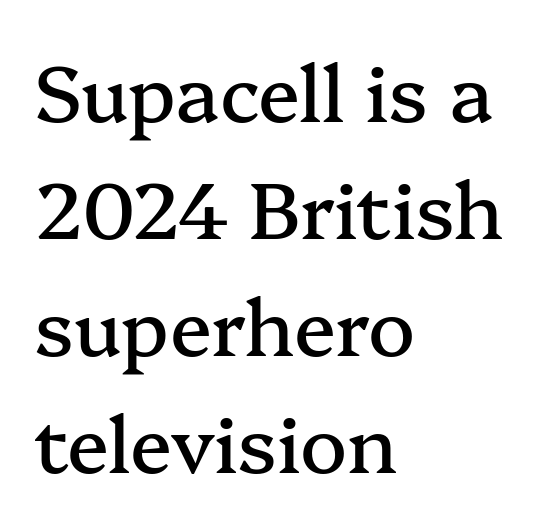
{"serif": "yes", "italic": "no", "width": "normal", "stroke_contrast": "medium", "x_height": "medium", "monospaced": "no", "underline": "no", "align": "left", "line_spacing": "normal", "line_spacing_ratio": 1.5, "letter_spacing": "normal", "letter_spacing_em": 0.0, "glyph_px": 78}
